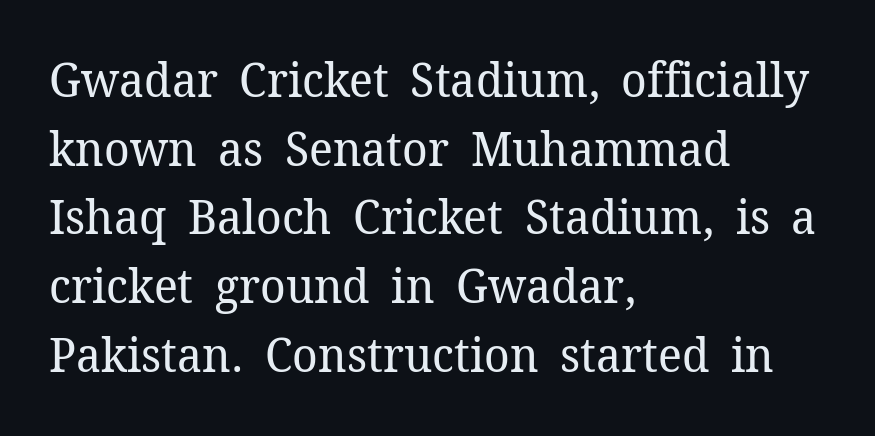
The passage shown is not underscored anywhere. Style check: upright. Character widths vary here, with narrow letters taking less room than wide ones. What kind of face is this? One with serifs.
